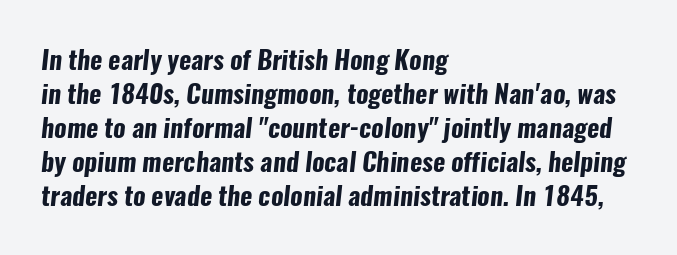
The image shows 26 px bold type; set left-aligned, normal line spacing (1.31x), normal letter spacing, not underlined.
